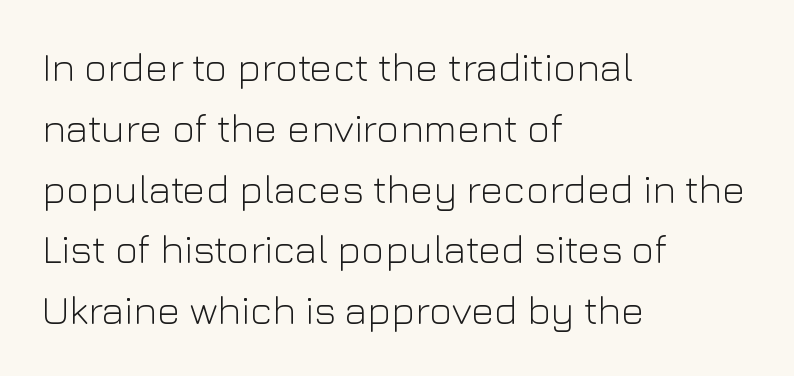
The image shows 40 px light sans-serif type, upright; set left-aligned, normal line spacing (1.52x), normal letter spacing, not underlined; low stroke contrast and a medium x-height.
